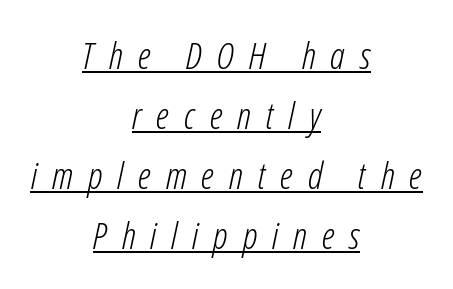
The image shows 37 px light, condensed type, italic (leaning right); set centered, normal line spacing (1.62x), unusually wide letter spacing (+0.4 em), underlined; low stroke contrast and a medium x-height.
